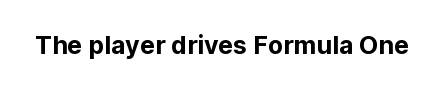
If you drew a line through each stem, it would be perfectly vertical. Characters follow at the spacing the type designer built in. The words here are not underlined.
